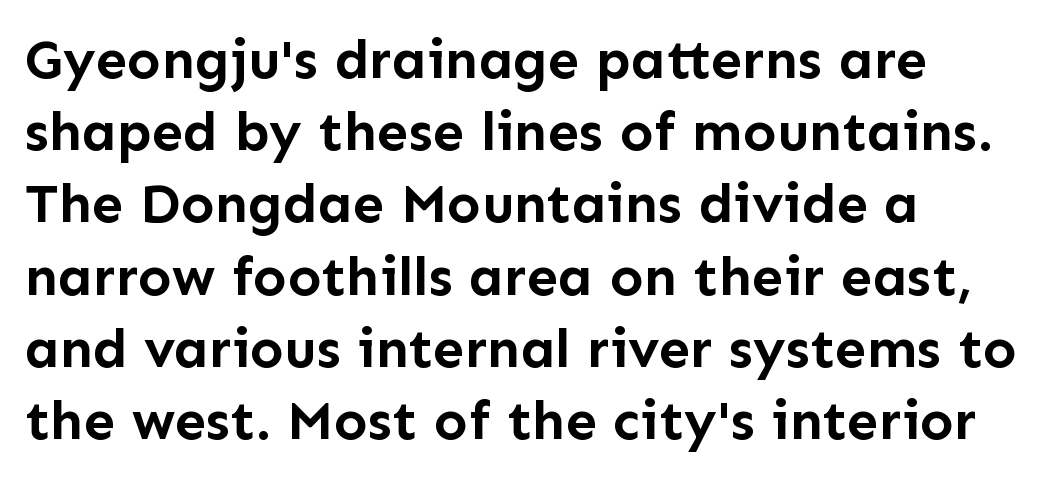
Q: Is the text bold? A: Yes.
Q: Is the text italic (slanted)? A: No, it is upright.
Q: Is the typeface a serif or a sans-serif typeface? A: Sans-serif.
Q: Is the text underlined? A: No.
Q: How is the paragraph aligned? A: Left-aligned.
Q: Is the spacing between letters normal or unusually wide? A: Normal.
Q: Is the spacing between lines tight, normal or loose? A: Normal.
Q: Width (condensed, normal, or wide)? A: Normal.
Q: Stroke contrast? A: Low.
Q: x-height? A: Medium.
Q: Monospaced? A: No.
